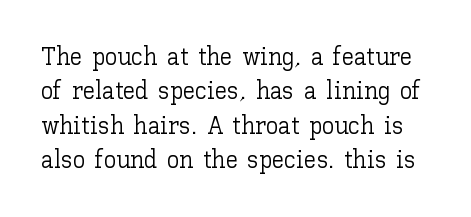
{"italic": "no", "bold": "no", "underline": "no", "line_spacing": "normal", "line_spacing_ratio": 1.38, "letter_spacing": "normal", "letter_spacing_em": 0.0, "glyph_px": 25}
